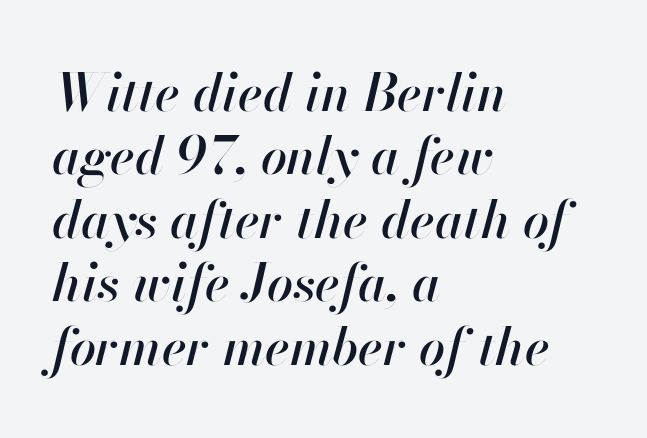
The image shows 52 px text type, italic (leaning right); set left-aligned, line spacing 1.22x, normal letter spacing, not underlined; high stroke contrast and a small x-height.
